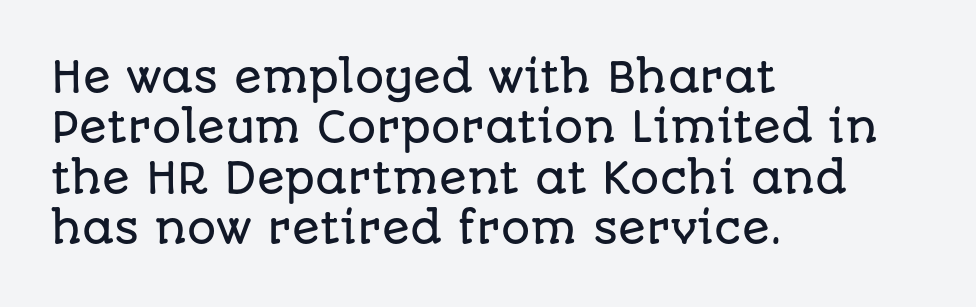
The image shows 41 px sans-serif type, upright; set left-aligned, line spacing 1.23x, normal letter spacing, not underlined; low stroke contrast and a large x-height.
